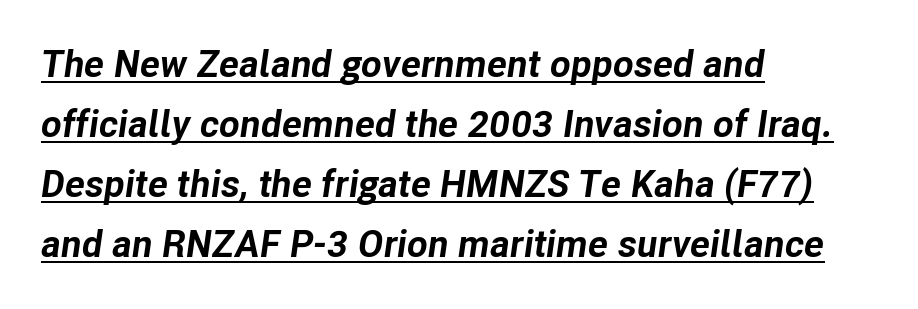
The image shows 38 px bold type, italic (leaning right); set left-aligned, normal line spacing (1.58x), normal letter spacing, underlined; low stroke contrast and a medium x-height.
